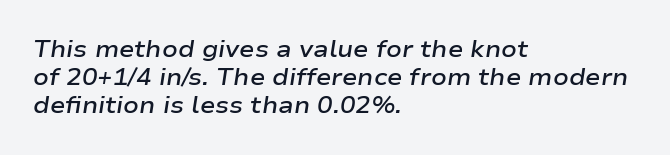
Q: Is the text bold? A: Semi-bold.
Q: Is the text italic (slanted)? A: Yes, it leans right by about 9 degrees.
Q: Is the text underlined? A: No.
Q: How is the paragraph aligned? A: Left-aligned.
Q: Is the spacing between letters normal or unusually wide? A: Normal.
